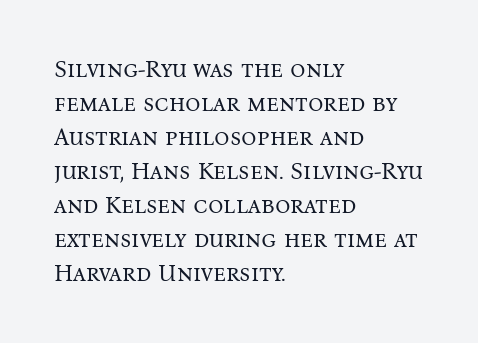
{"italic": "no", "bold": "no", "underline": "no", "align": "left", "line_spacing": "normal", "line_spacing_ratio": 1.42, "letter_spacing": "normal", "letter_spacing_em": 0.0, "glyph_px": 24}
